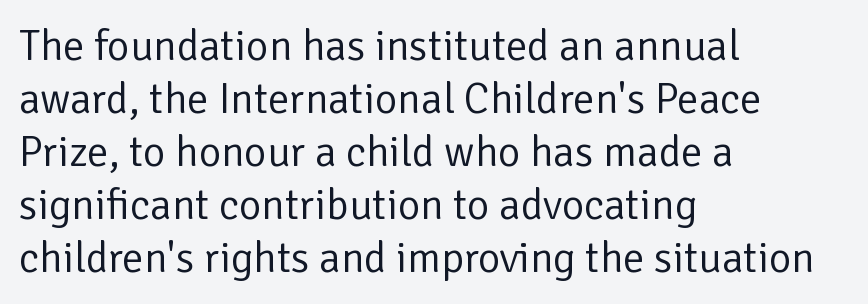
{"serif": "no", "italic": "no", "bold": "no", "weight": "regular", "width": "normal", "stroke_contrast": "low", "x_height": "medium", "monospaced": "no", "underline": "no", "align": "left", "line_spacing_ratio": 1.23, "letter_spacing": "normal", "letter_spacing_em": 0.0, "glyph_px": 43}
